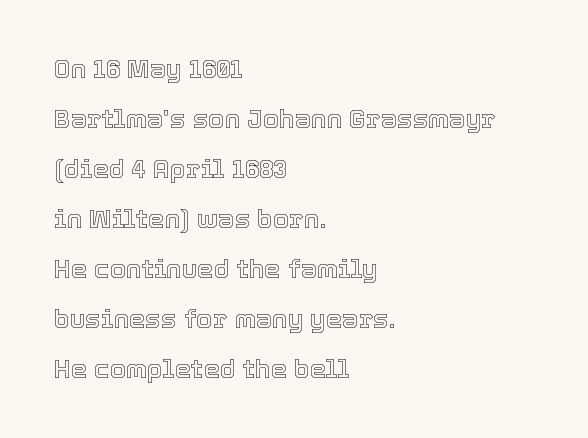
The image shows 26 px text type, upright; set left-aligned, loose line spacing (1.92x), normal letter spacing, not underlined.
